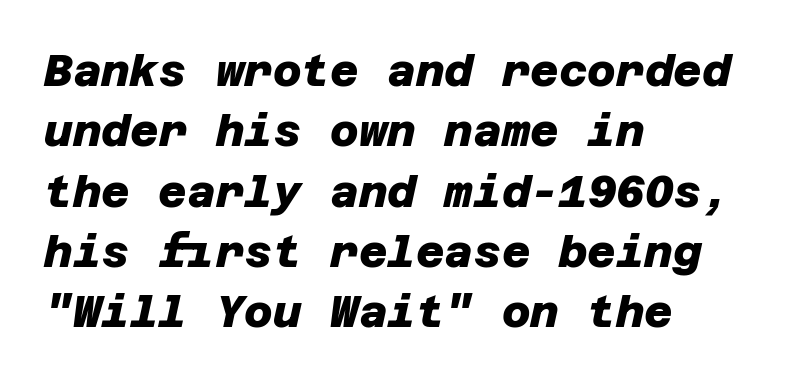
Q: Is the text bold? A: Yes.
Q: Is the typeface a serif or a sans-serif typeface? A: Sans-serif.
Q: Is the text underlined? A: No.
Q: How is the paragraph aligned? A: Left-aligned.
Q: Is the spacing between letters normal or unusually wide? A: Normal.
Q: Is the spacing between lines tight, normal or loose? A: Normal.
Q: Width (condensed, normal, or wide)? A: Normal.
Q: Stroke contrast? A: Low.
Q: x-height? A: Large.
